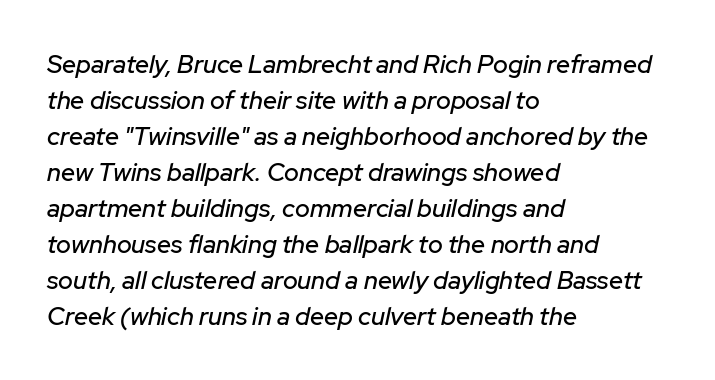
The letters are slanted; this is an italic face. Notice how descenders clear the ascenders below comfortably — that's standard leading. These lines keep a tight, regular rhythm from letter to letter. A classic flush-left, rag-right setting is used for this passage. Beneath every word, the page is bare.
